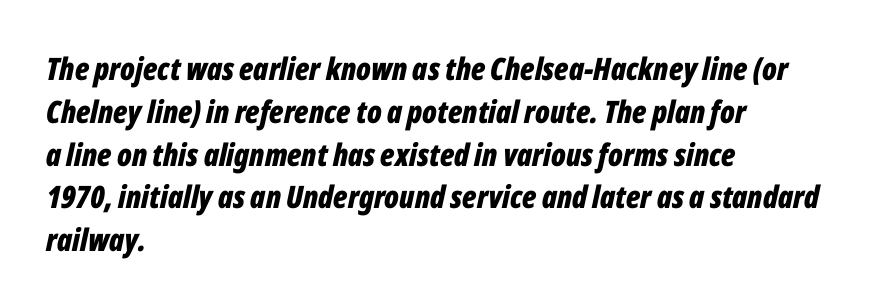
Q: Is the text bold? A: Yes.
Q: Is the text italic (slanted)? A: Yes, it leans right by about 12 degrees.
Q: Is the text underlined? A: No.
Q: How is the paragraph aligned? A: Left-aligned.
Q: Is the spacing between letters normal or unusually wide? A: Normal.
Q: Is the spacing between lines tight, normal or loose? A: Normal.
Q: Width (condensed, normal, or wide)? A: Condensed.
Q: Stroke contrast? A: Low.
Q: x-height? A: Medium.
Q: Monospaced? A: No.
